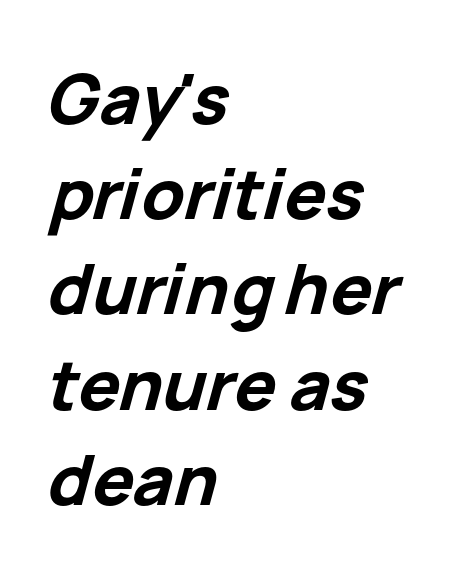
{"italic": "yes", "lean": "right", "slant_degrees": 15, "bold": "yes", "weight": "bold", "width": "normal", "stroke_contrast": "low", "x_height": "medium", "monospaced": "no", "underline": "no", "align": "left", "line_spacing": "normal", "line_spacing_ratio": 1.38, "letter_spacing": "normal", "letter_spacing_em": 0.0, "glyph_px": 69}
